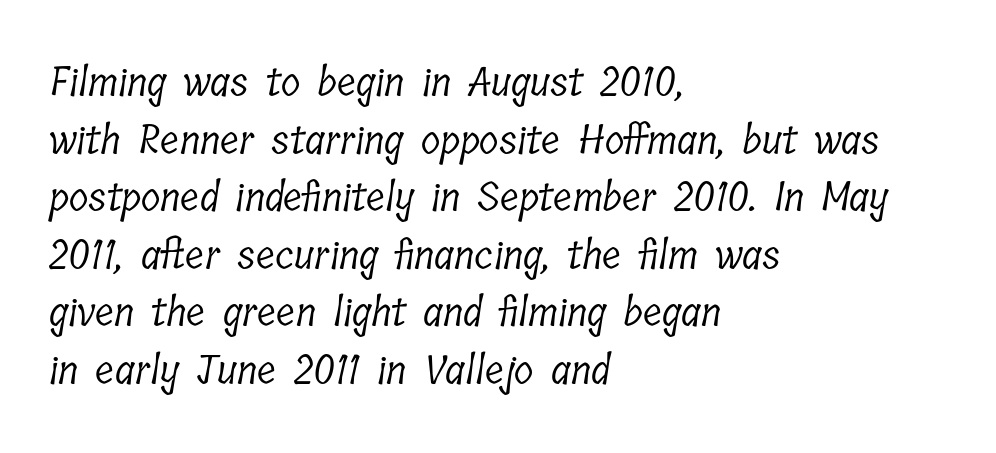
Line beginnings align vertically; line endings do not. Is the type heavy? It reads as light-to-regular instead. Look at the tracking — it's just the regular setting, nothing added. The letters advance in unequal steps, a hallmark of proportional type. A normal amount of white space separates one row of letters from the next.
